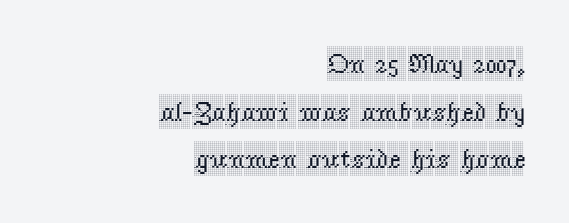
The image shows 27 px text type, upright; set right-aligned, line spacing 1.76x, normal letter spacing, not underlined.
